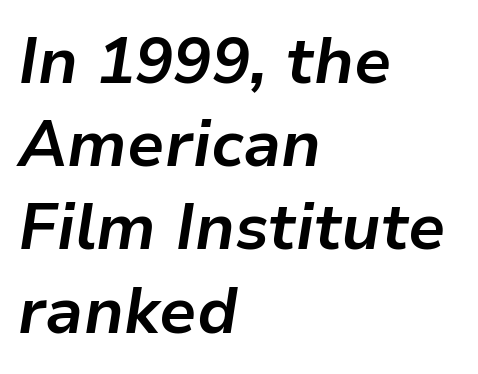
Look at the tracking — it's just the regular setting, nothing added. Characters are canted at an angle relative to the baseline's perpendicular. No word sits above an underline. Vertically, the passage feels balanced, rows spaced as you'd expect. Varying glyph widths throughout — classic text-font behaviour.
